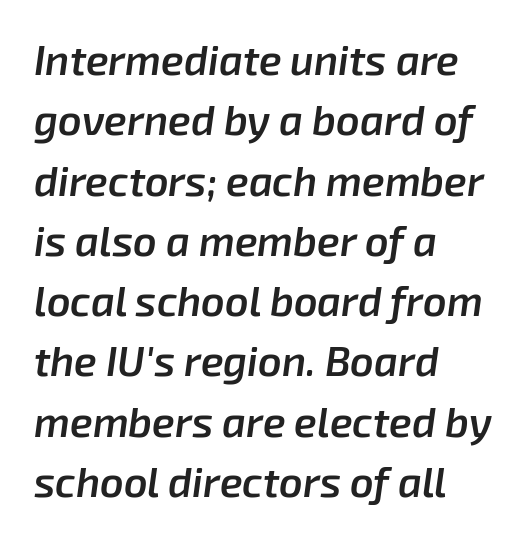
Horizontally, the lines are justified to the leading edge only. These lines are rendered in a variable-pitch font. The horizontal fit of the characters is conventional and even. Notice how the stems are inclined rather than vertical — that's the hallmark of italics. How heavy is the stroke? Medium-heavy — a semibold, shy of bold. Does the leading feel generous? No, just average.
